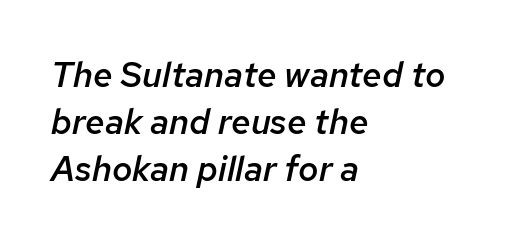
The image shows 35 px semibold type, italic (leaning right); set left-aligned, normal line spacing (1.34x), normal letter spacing, not underlined; low stroke contrast and a medium x-height.
